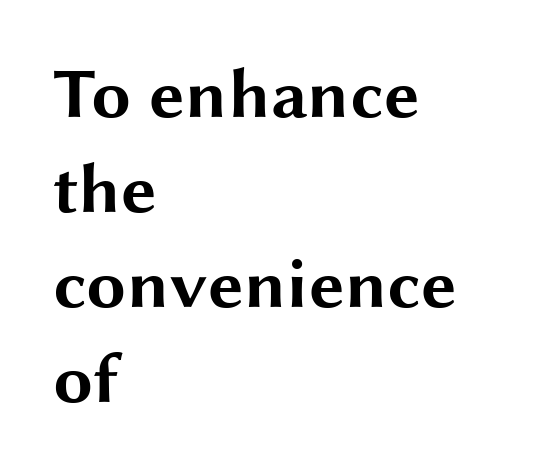
Font category for this specimen: sans-serif. Think of a printed novel: that variable character pitch is what you see here. The strip under each line holds only bare page. Compared with typical body copy, the letter spacing here is the same. The leading is moderate, giving the passage an even texture.
